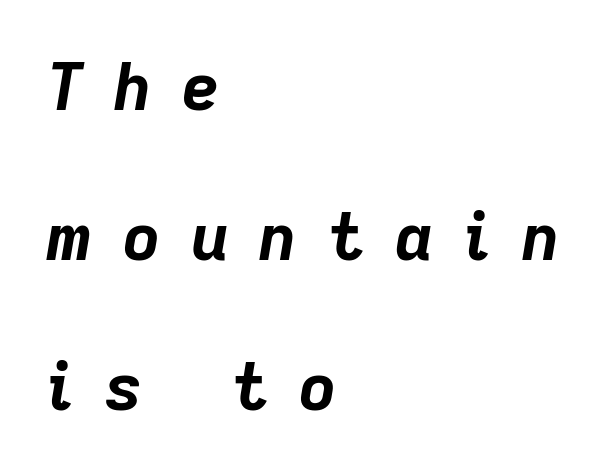
{"italic": "yes", "lean": "right", "slant_degrees": 9, "bold": "yes", "weight": "bold", "width": "normal", "stroke_contrast": "low", "x_height": "medium", "monospaced": "no", "underline": "no", "align": "left", "line_spacing": "loose", "line_spacing_ratio": 2.31, "letter_spacing": "wide", "letter_spacing_em": 0.47, "glyph_px": 65}
